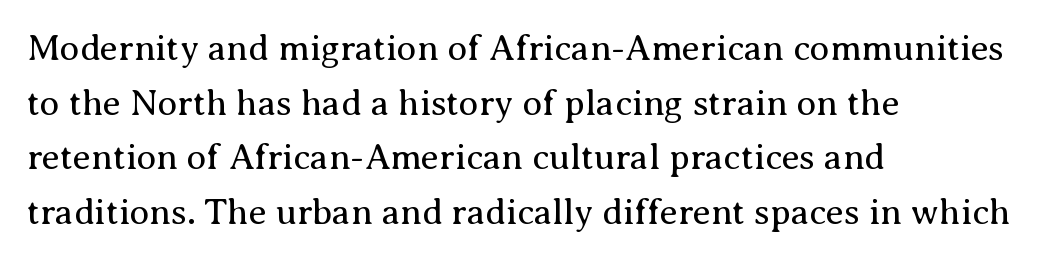
The image shows 36 px regular-weight serif type, upright; set left-aligned, normal line spacing (1.52x), normal letter spacing, not underlined; medium stroke contrast and a medium x-height.
